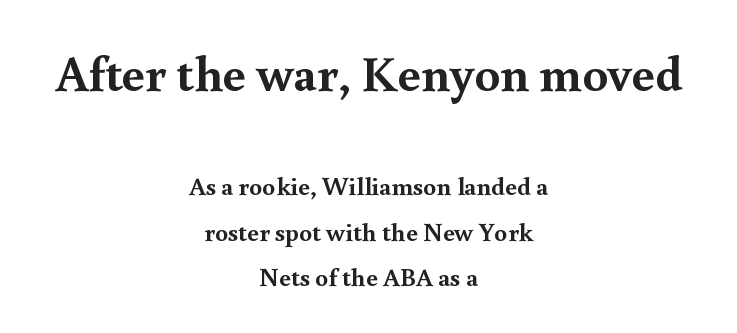
This is the regular roman posture of the typeface. Observe the serifs anchoring each vertical stroke in this sample. Any mark beneath the type? The region is blank. Does extra space separate the letters? No, they use regular spacing. The rag falls on both sides of this text block equally. Looks like regular typesetting: each glyph gets only the width it needs.
